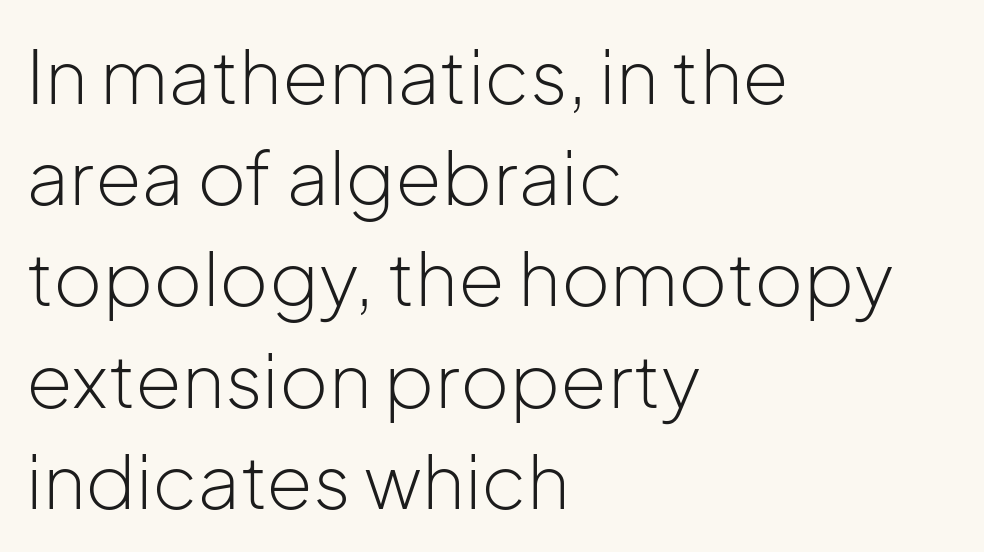
Q: Is the text bold? A: No.
Q: Is the text italic (slanted)? A: No, it is upright.
Q: Is the typeface a serif or a sans-serif typeface? A: Sans-serif.
Q: Is the text underlined? A: No.
Q: How is the paragraph aligned? A: Left-aligned.
Q: Is the spacing between letters normal or unusually wide? A: Normal.
Q: Is the spacing between lines tight, normal or loose? A: Normal.
Q: Width (condensed, normal, or wide)? A: Normal.
Q: Stroke contrast? A: Low.
Q: x-height? A: Medium.
Q: Monospaced? A: No.
